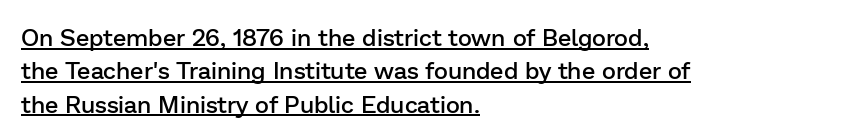
The image shows 24 px text type, upright; set left-aligned, normal line spacing (1.39x), normal letter spacing, underlined.
